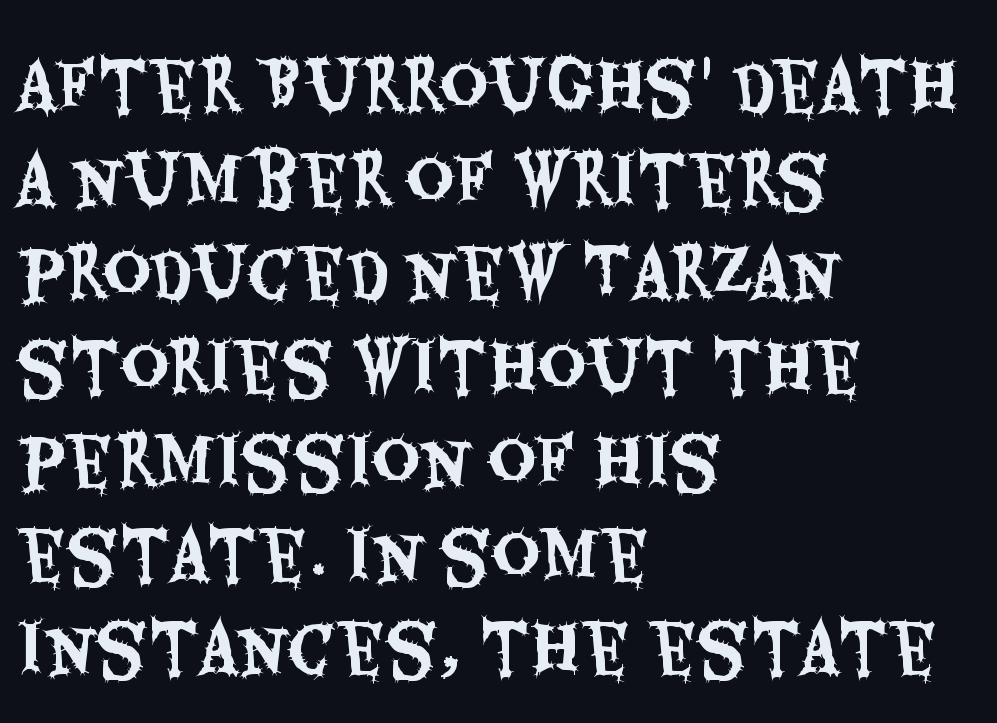
{"serif": "no", "italic": "no", "width": "condensed", "stroke_contrast": "medium", "x_height": "large", "monospaced": "no", "underline": "no", "align": "left", "line_spacing": "normal", "line_spacing_ratio": 1.42, "letter_spacing": "normal", "letter_spacing_em": 0.0, "glyph_px": 66}
